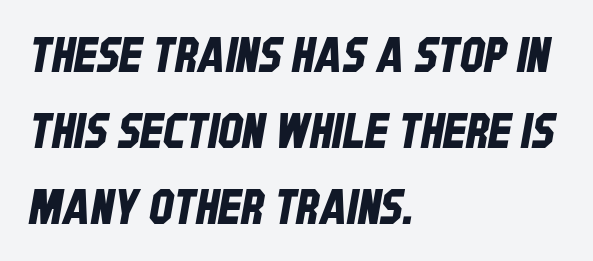
Q: Is the typeface a serif or a sans-serif typeface? A: Sans-serif.
Q: Is the text underlined? A: No.
Q: How is the paragraph aligned? A: Left-aligned.
Q: Is the spacing between letters normal or unusually wide? A: Normal.
Q: Is the spacing between lines tight, normal or loose? A: Normal.
Q: Width (condensed, normal, or wide)? A: Condensed.
Q: Stroke contrast? A: Low.
Q: x-height? A: Large.
Q: Monospaced? A: No.
